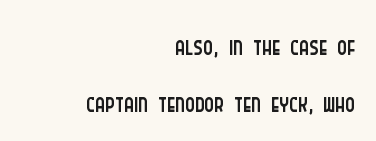
The image shows 37 px light, condensed sans-serif type, upright; set right-aligned, normal line spacing (1.54x), normal letter spacing, not underlined; low stroke contrast and a large x-height.
